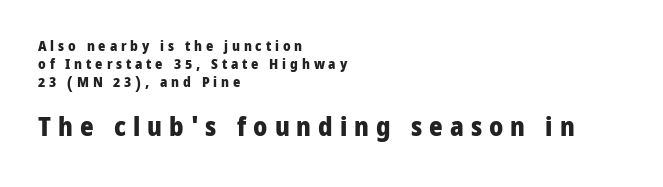
The gap between lines stays unmarked. These lines were composed using upright roman letters. Line beginnings align vertically; line endings do not. Rows of type keep a routine distance in the vertical direction. Top chunk: small. Bottom chunk: large. Glyph-to-glyph distance is far greater than everyday printed text.
